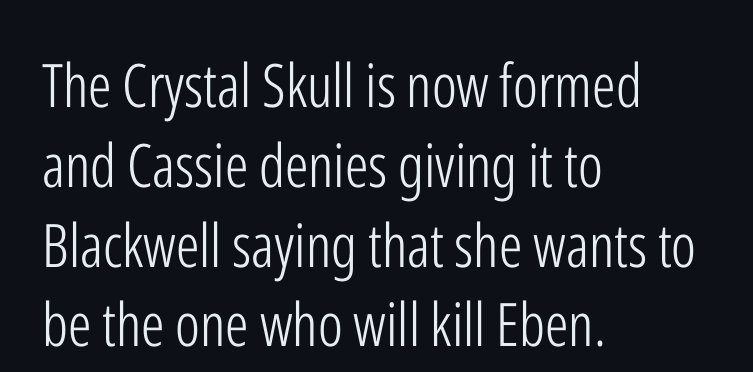
{"serif": "no", "italic": "no", "bold": "no", "weight": "light", "width": "condensed", "stroke_contrast": "low", "x_height": "medium", "monospaced": "no", "underline": "no", "align": "left", "line_spacing": "normal", "line_spacing_ratio": 1.33, "letter_spacing": "normal", "letter_spacing_em": 0.0, "glyph_px": 60}
